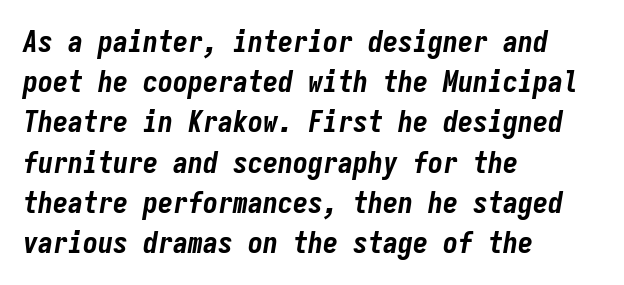
Q: Is the text bold? A: Yes.
Q: Is the text italic (slanted)? A: Yes, it leans right by about 9 degrees.
Q: Is the text underlined? A: No.
Q: How is the paragraph aligned? A: Left-aligned.
Q: Is the spacing between letters normal or unusually wide? A: Normal.
Q: Is the spacing between lines tight, normal or loose? A: Normal.
Q: Width (condensed, normal, or wide)? A: Condensed.
Q: Stroke contrast? A: Low.
Q: x-height? A: Medium.
Q: Monospaced? A: Yes.
